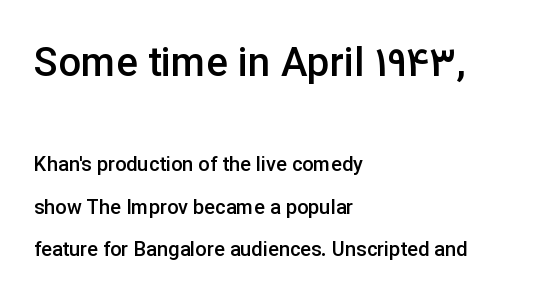
The image shows 40 px semibold sans-serif type, upright; set left-aligned, loose line spacing (2.11x), normal letter spacing, not underlined; the first (top) block is 2.0x larger; low stroke contrast and a medium x-height.
